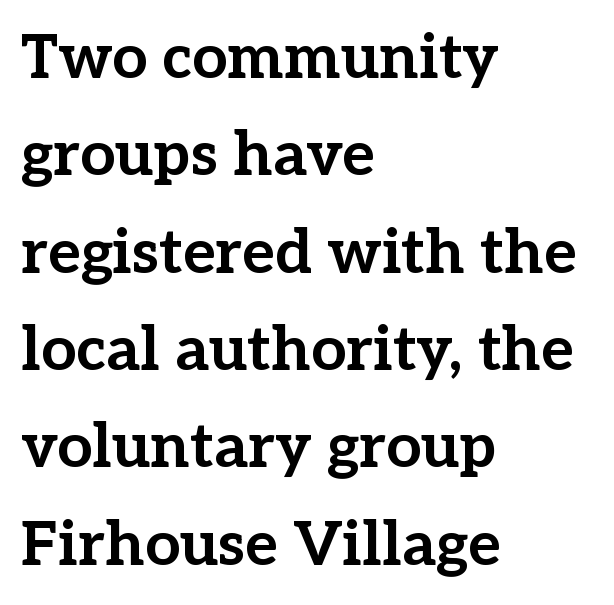
The image shows 62 px bold serif type, upright; set left-aligned, normal line spacing (1.57x), normal letter spacing, not underlined; low stroke contrast and a medium x-height.
